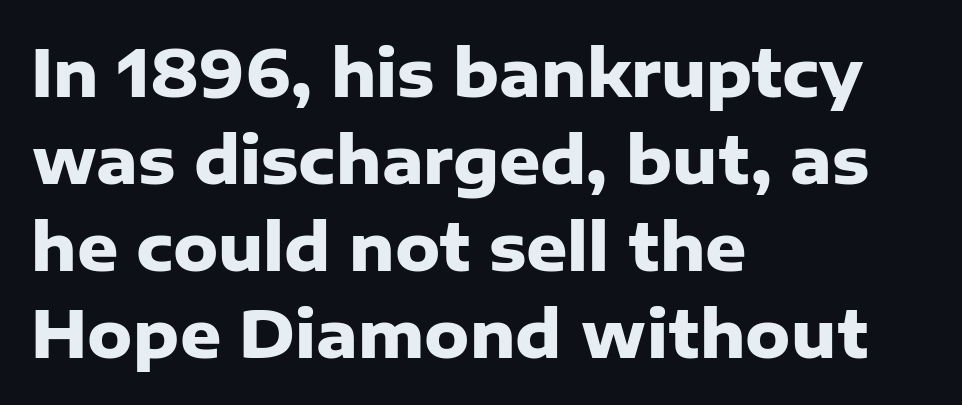
The image shows 64 px heavy sans-serif type, upright; set left-aligned, normal line spacing (1.36x), normal letter spacing, not underlined; low stroke contrast and a medium x-height.
